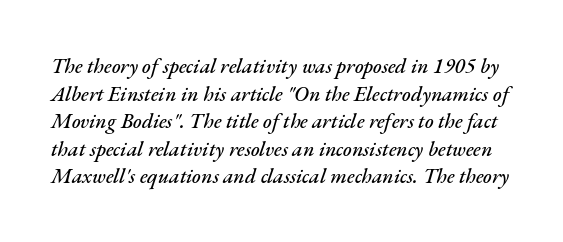
The image shows 21 px text type, italic (leaning right); set normal line spacing (1.31x), normal letter spacing, not underlined.
